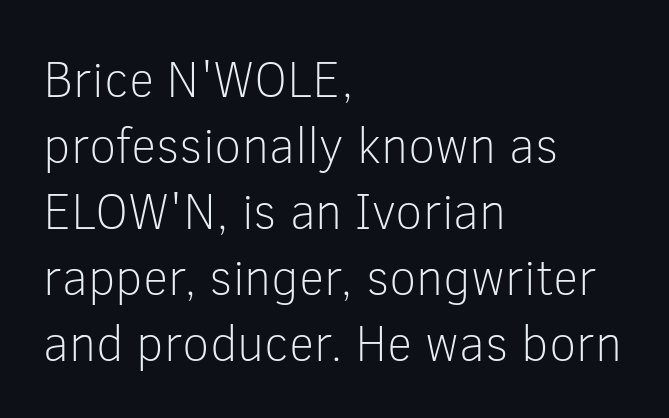
Stem width sits at or under what a default text font uses. You could not count columns in this text — the font is proportionally spaced. The type sits square on the baseline with zero lean. The type family on display is of the sans-serif kind. Does extra space separate the letters? No, they use regular spacing. Teacher's note: observe the even left margin — that is flush-left alignment.
